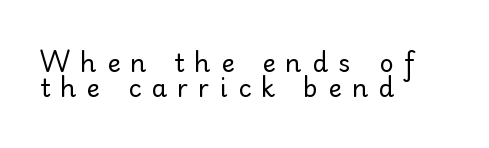
The image shows 25 px text type, upright; set left-aligned, tight line spacing (1.01x), unusually wide letter spacing (+0.41 em), not underlined.
